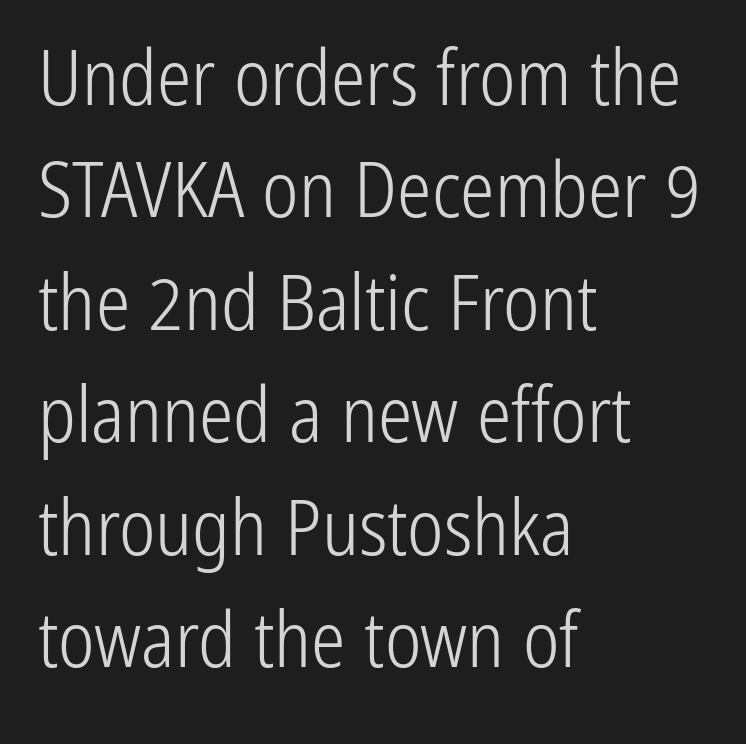
The image shows 77 px light, condensed sans-serif type, upright; set left-aligned, normal line spacing (1.46x), normal letter spacing, not underlined; low stroke contrast and a medium x-height.
